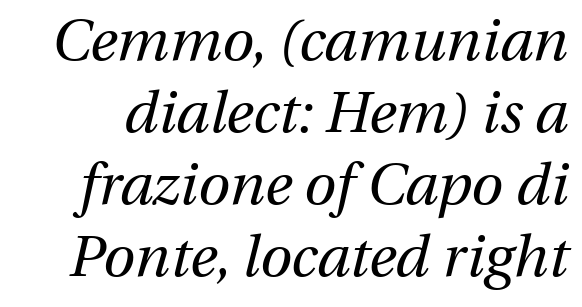
{"italic": "yes", "lean": "right", "slant_degrees": 13, "bold": "no", "weight": "regular", "width": "normal", "stroke_contrast": "medium", "x_height": "medium", "monospaced": "no", "underline": "no", "line_spacing_ratio": 1.24, "letter_spacing": "normal", "letter_spacing_em": 0.0, "glyph_px": 58}
